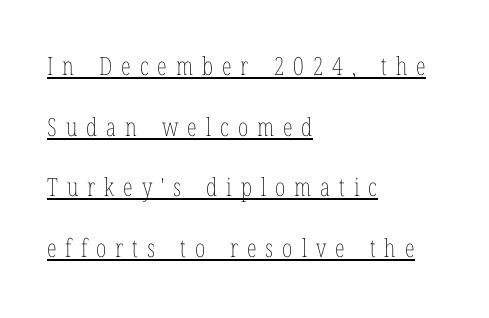
Nope, not italic — everything's standing straight. Vertical stems look standard width or narrower in stroke. Each line of the rendering has a horizontal stroke beneath the glyphs. Display-style spreading of the glyphs; the letterfit is very open. Students, observe: this is what heavily led, spacious text looks like.
